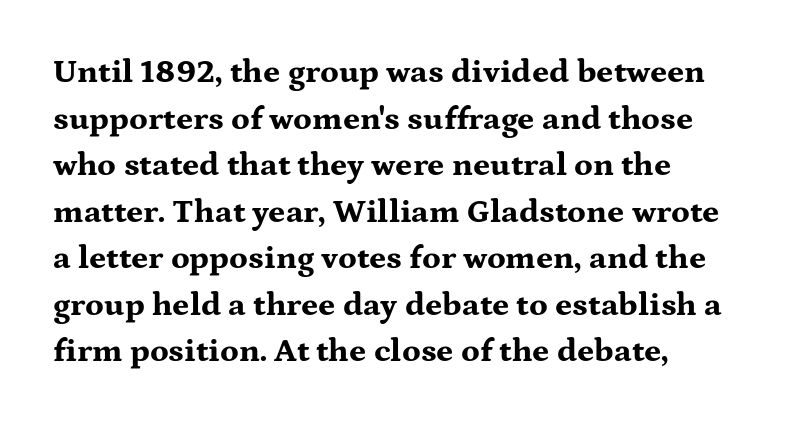
Q: Is the text bold? A: Yes.
Q: Is the text italic (slanted)? A: No, it is upright.
Q: Is the typeface a serif or a sans-serif typeface? A: Serif.
Q: Is the text underlined? A: No.
Q: How is the paragraph aligned? A: Left-aligned.
Q: Is the spacing between letters normal or unusually wide? A: Normal.
Q: Is the spacing between lines tight, normal or loose? A: Normal.
Q: Width (condensed, normal, or wide)? A: Wide.
Q: Stroke contrast? A: Medium.
Q: x-height? A: Medium.
Q: Monospaced? A: No.
